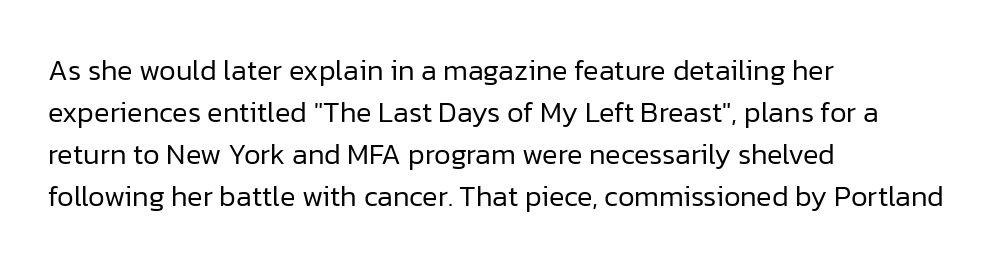
Think of a printed novel: that variable character pitch is what you see here. The weight tops out at a normal text grade. Evenly set lines give the paragraph a standard silhouette. The letters stand upright; this is a roman face. No word sits above an underline.
